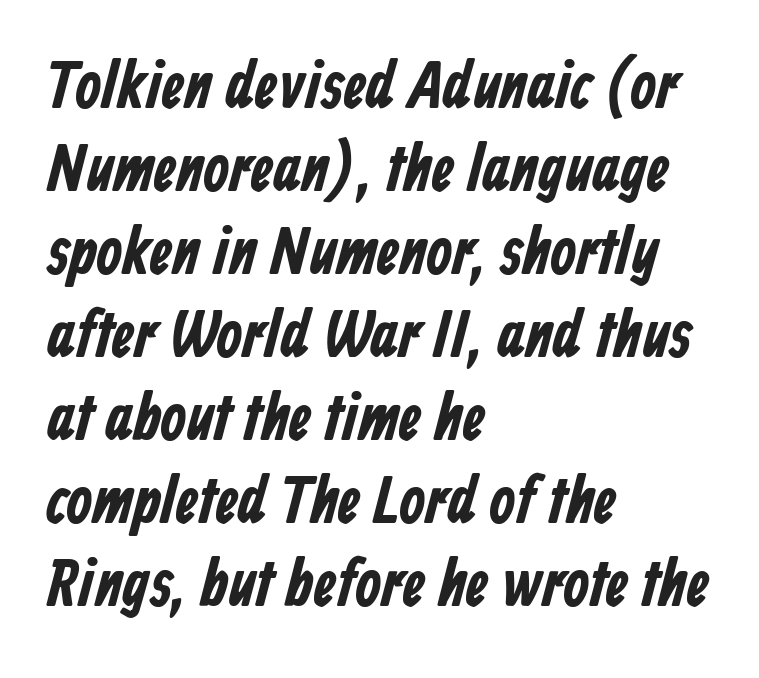
The type is set solid horizontally, with unmodified tracking. I'd describe the lettering as bold — thick and assertive. These lines are rendered in a variable-pitch font. One-word summary of the alignment: left.
